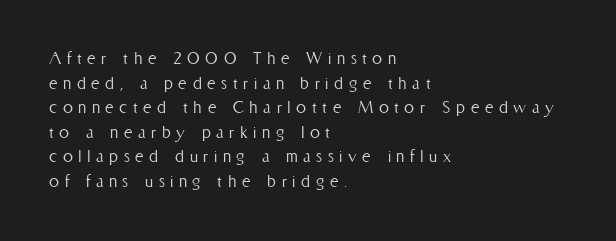
The image shows 20 px text type, upright; set left-aligned, line spacing 1.23x, unusually wide letter spacing (+0.28 em), not underlined.
